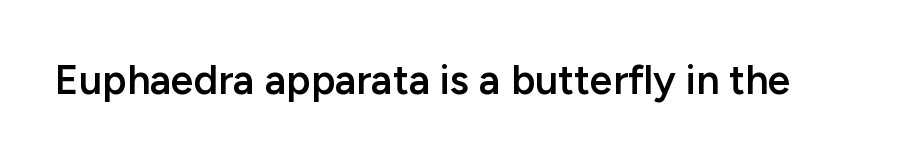
Nothing unusual about the tracking: characters are spaced as the font intends. Italic: no, the glyphs are upright roman. The specimen omits any rule beneath the text block's lines. On the weight axis this lands at semibold, roughly 600. Here the designer chose a conventional face with non-uniform glyph widths. The letters carry no serifs — their stems end cleanly without finishing strokes.
